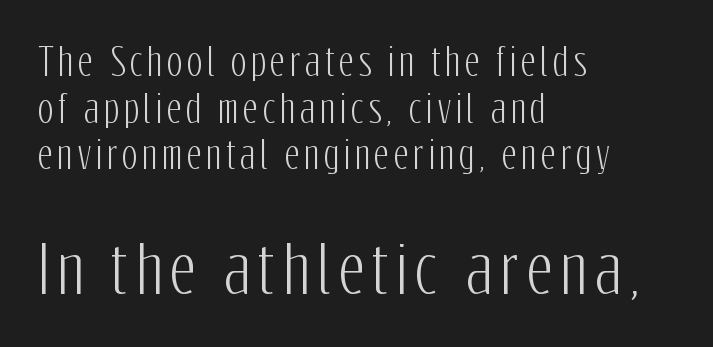
Do the characters align in a grid? No, the font is proportional. What kind of face is this? One without serifs — a sans. Short and long lines alike share a common starting point at left. Words float on clear page, feet unadorned. Compare the two chunks: the lower has the greater cap height. It's the straight-up-and-down kind of type.
